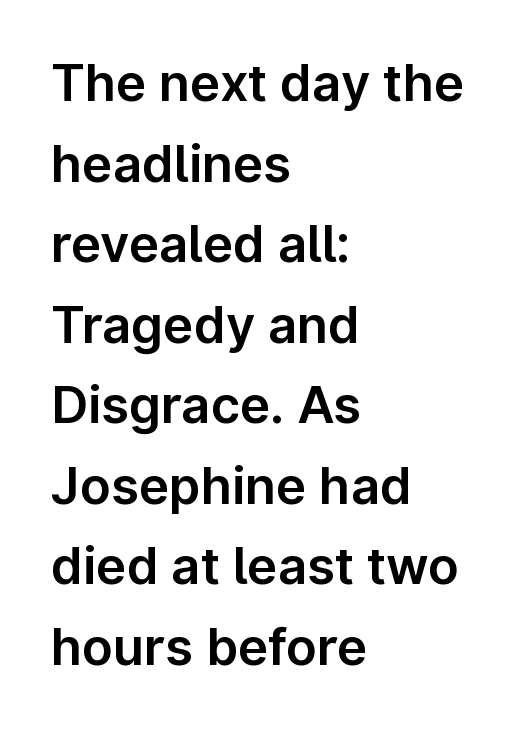
The image shows 51 px sans-serif type, upright; set left-aligned, normal line spacing (1.58x), normal letter spacing, not underlined; low stroke contrast and a medium x-height.
